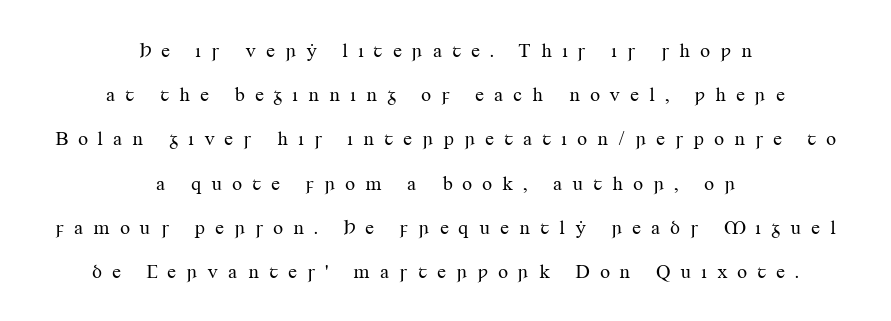
Unmarked baselines from the first word to the last. If you drew a line through each stem, it would be perfectly vertical. Horizontally, the lines are justified to the midpoint only. Is the stroke heavy? The answer is a plain regular-or-lighter.
